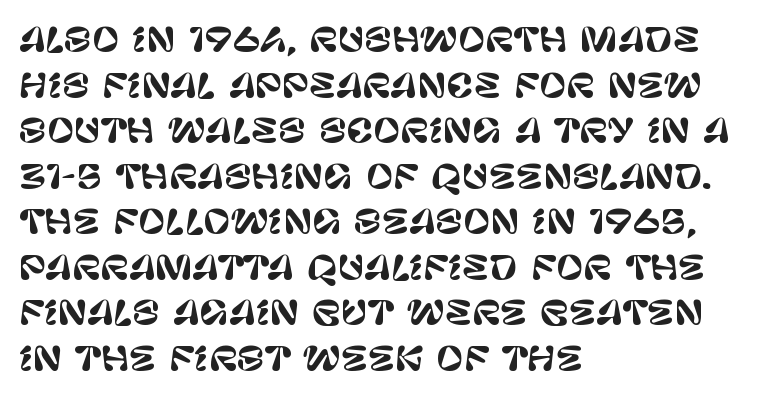
Q: Is the text italic (slanted)? A: Yes.
Q: Is the typeface a serif or a sans-serif typeface? A: Sans-serif.
Q: Is the text underlined? A: No.
Q: How is the paragraph aligned? A: Left-aligned.
Q: Is the spacing between letters normal or unusually wide? A: Normal.
Q: Is the spacing between lines tight, normal or loose? A: Normal.
Q: Width (condensed, normal, or wide)? A: Normal.
Q: Stroke contrast? A: Low.
Q: x-height? A: Large.
Q: Monospaced? A: No.
